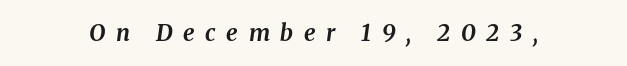
{"italic": "yes", "lean": "right", "slant_degrees": 8, "bold": "yes", "underline": "no", "letter_spacing": "wide", "letter_spacing_em": 0.46, "glyph_px": 23}
